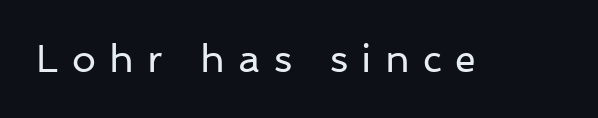
Font category for this specimen: sans-serif. The lettering stays uniformly vertical, giving the passage a roman look. Proportional: the letters do not fall into vertical columns. Weight: regular or lighter. A bare baseline throughout the passage. There is plenty of visible air inserted between adjacent glyphs.
